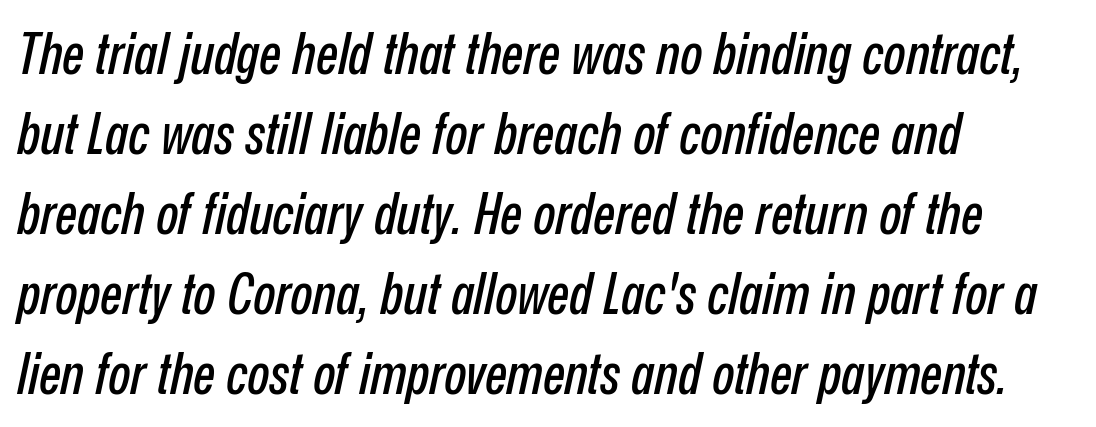
The image shows 58 px condensed type, italic (leaning right); set left-aligned, normal line spacing (1.38x), normal letter spacing, not underlined; low stroke contrast and a medium x-height.
